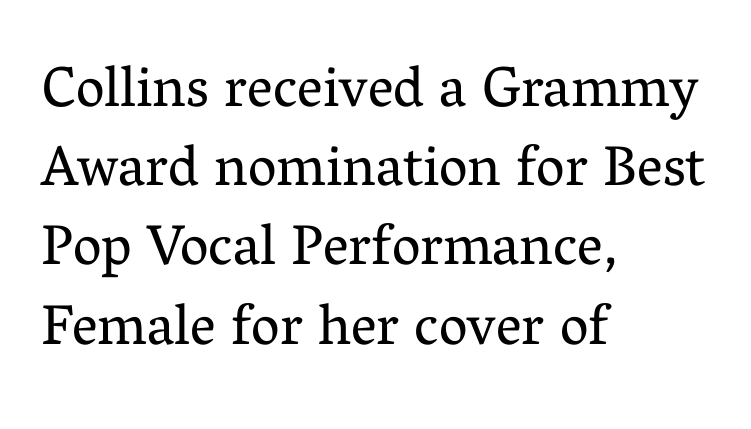
The image shows 57 px regular-weight serif type, upright; set left-aligned, normal line spacing (1.39x), normal letter spacing, not underlined; medium stroke contrast and a medium x-height.
